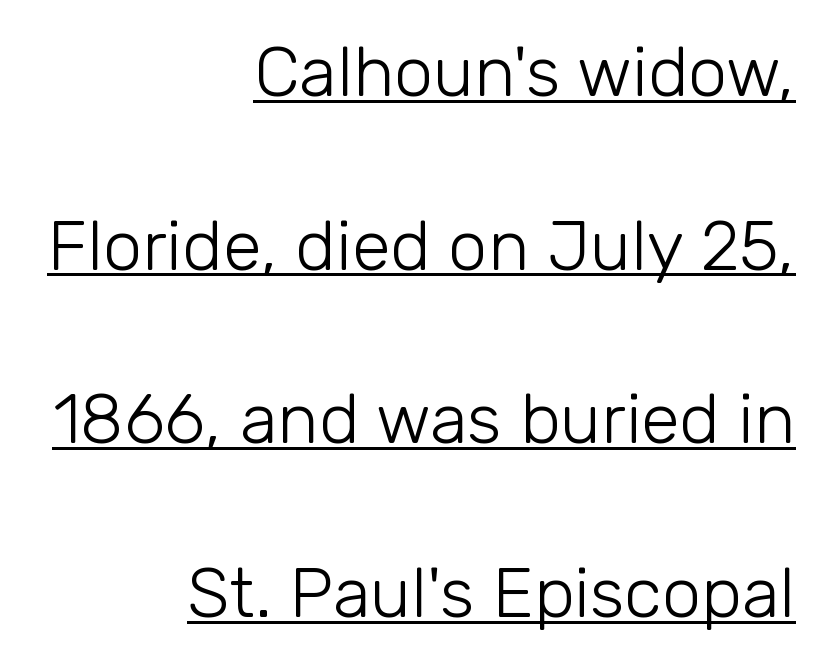
The image shows 70 px light sans-serif type, upright; set right-aligned, loose line spacing (2.48x), normal letter spacing, underlined; low stroke contrast and a medium x-height.
